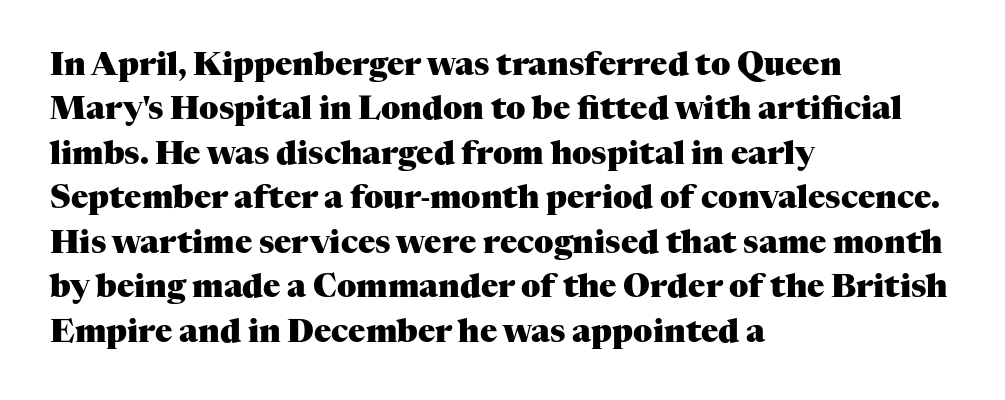
The image shows 32 px heavy serif type, upright; set left-aligned, normal line spacing (1.39x), normal letter spacing, not underlined; medium stroke contrast and a medium x-height.
